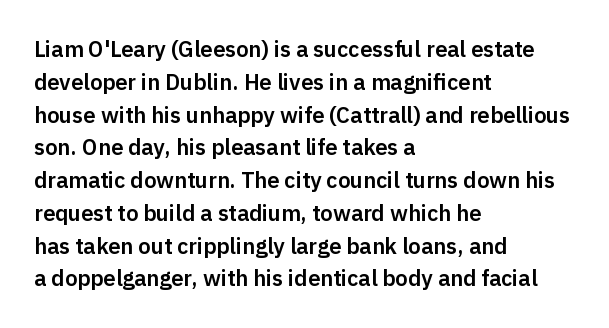
The image shows 22 px text type, upright; set left-aligned, normal line spacing (1.49x), normal letter spacing, not underlined.
